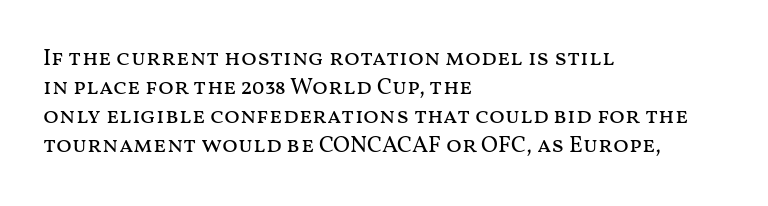
{"italic": "no", "bold": "no", "underline": "no", "align": "left", "line_spacing": "normal", "line_spacing_ratio": 1.26, "letter_spacing": "normal", "letter_spacing_em": 0.0, "glyph_px": 23}
